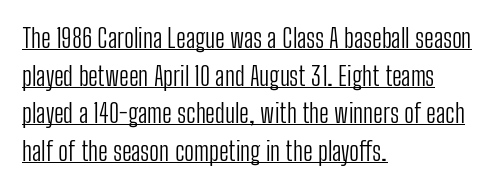
{"italic": "no", "bold": "no", "underline": "yes", "align": "left", "line_spacing": "normal", "line_spacing_ratio": 1.45, "letter_spacing": "normal", "letter_spacing_em": 0.0, "glyph_px": 26}
